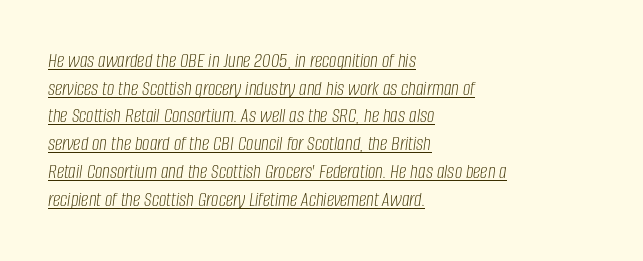
The image shows 21 px text type, italic (leaning right); set left-aligned, normal line spacing (1.32x), normal letter spacing, underlined.
